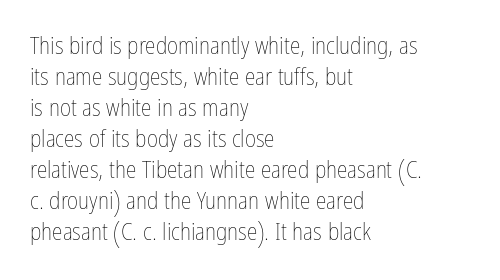
The image shows 24 px text type, upright; set left-aligned, normal line spacing (1.29x), normal letter spacing, not underlined.
